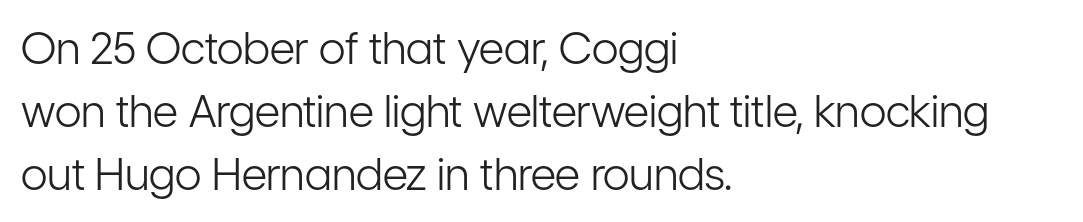
{"serif": "no", "italic": "no", "bold": "no", "weight": "light", "width": "condensed", "stroke_contrast": "low", "x_height": "medium", "monospaced": "no", "underline": "no", "align": "left", "line_spacing": "normal", "line_spacing_ratio": 1.43, "letter_spacing": "normal", "letter_spacing_em": 0.0, "glyph_px": 44}
